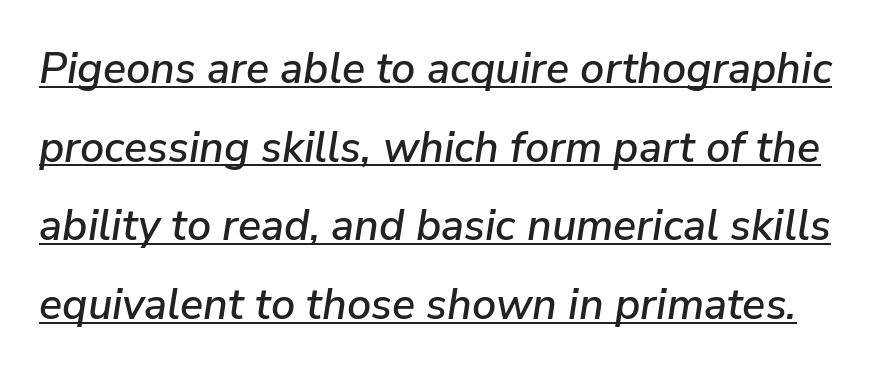
The image shows 43 px text type, italic (leaning right); set line spacing 1.83x, normal letter spacing, underlined; low stroke contrast and a medium x-height.
